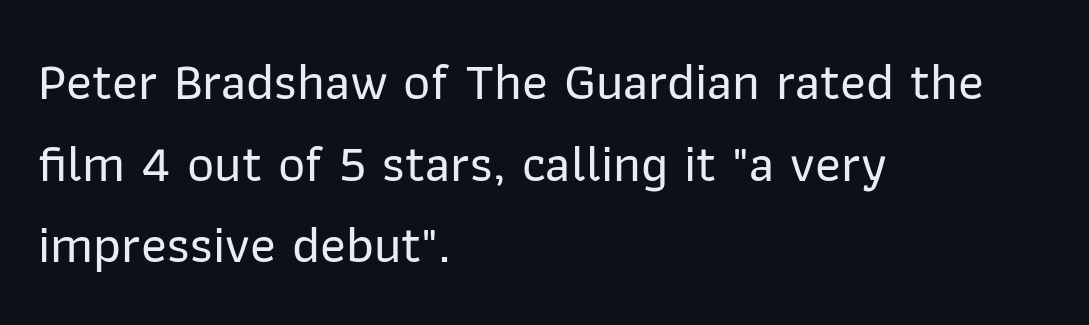
{"serif": "no", "italic": "no", "width": "normal", "stroke_contrast": "low", "x_height": "medium", "monospaced": "no", "underline": "no", "align": "left", "line_spacing": "normal", "line_spacing_ratio": 1.54, "letter_spacing": "normal", "letter_spacing_em": 0.0, "glyph_px": 53}
